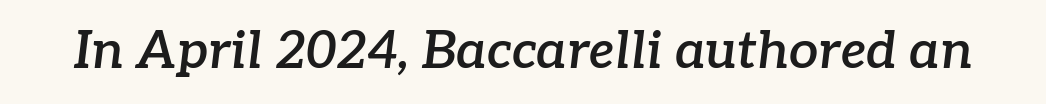
The glyphs are unaccompanied by any horizontal stroke below them. These words are printed semibold, heavier than regular yet not bold. Would a proofreader flag this as italicized? Yes. Varying glyph widths throughout — classic text-font behaviour.
